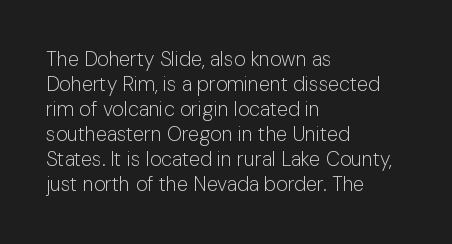
Underline: absent. These glyphs show unthickened strokes, regular width or finer. The leading is moderate, giving the passage an even texture. Upright lettering throughout.
